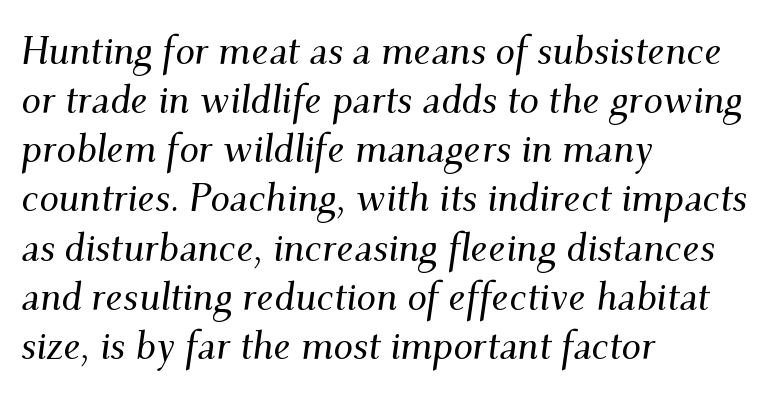
The image shows 39 px serif type, italic (leaning right); set left-aligned, normal line spacing (1.26x), normal letter spacing, not underlined; medium stroke contrast and a small x-height.
